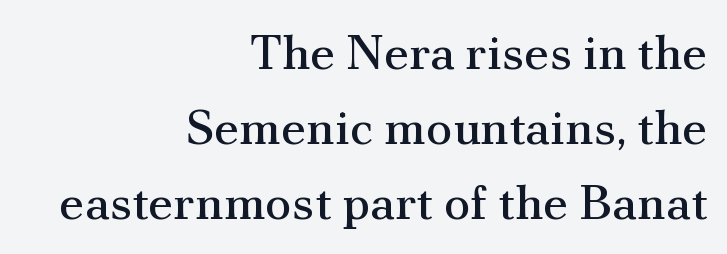
{"serif": "yes", "italic": "no", "bold": "no", "weight": "regular", "width": "normal", "stroke_contrast": "medium", "x_height": "small", "monospaced": "no", "underline": "no", "align": "right", "line_spacing": "normal", "line_spacing_ratio": 1.53, "letter_spacing": "normal", "letter_spacing_em": 0.0, "glyph_px": 49}
